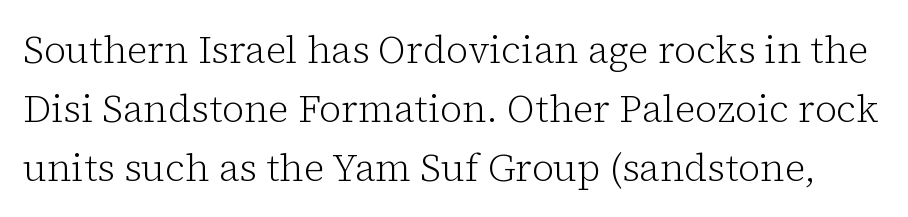
Q: Is the text bold? A: No.
Q: Is the text italic (slanted)? A: No, it is upright.
Q: Is the typeface a serif or a sans-serif typeface? A: Serif.
Q: Is the text underlined? A: No.
Q: Is the spacing between letters normal or unusually wide? A: Normal.
Q: Is the spacing between lines tight, normal or loose? A: Normal.
Q: Width (condensed, normal, or wide)? A: Normal.
Q: Stroke contrast? A: Low.
Q: x-height? A: Medium.
Q: Monospaced? A: No.
